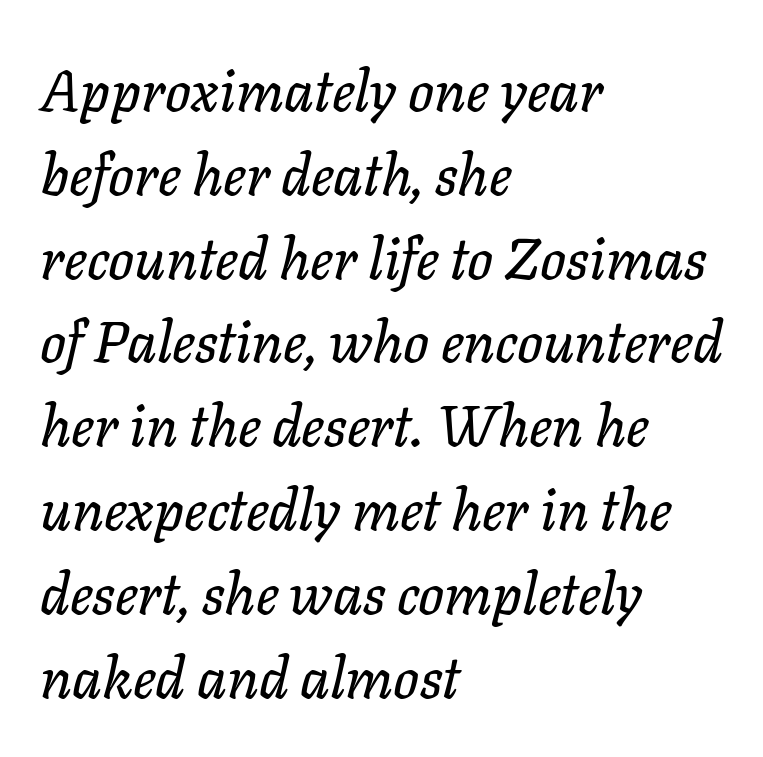
Is the type slanted? Yes — the strokes lean at a clear angle. Which margin do the lines hug? The left one — the right edge is uneven. Look at the tracking — it's just the regular setting, nothing added. Spacing verdict: proportional, widths tailored to each character. The leading is moderate, giving the passage an even texture. Descenders are the only things crossing below the line.
